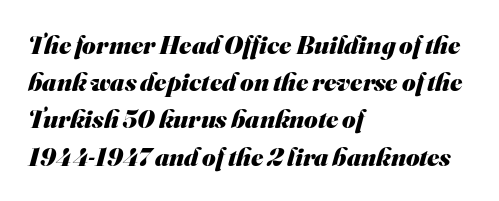
Q: Is the text bold? A: Yes.
Q: Is the text underlined? A: No.
Q: How is the paragraph aligned? A: Left-aligned.
Q: Is the spacing between letters normal or unusually wide? A: Normal.
Q: Is the spacing between lines tight, normal or loose? A: Normal.
